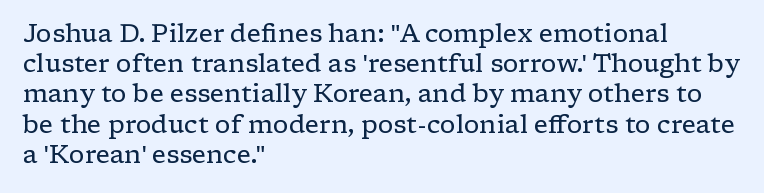
{"italic": "no", "bold": "no", "underline": "no", "align": "left", "line_spacing_ratio": 1.21, "letter_spacing": "normal", "letter_spacing_em": 0.0, "glyph_px": 25}
